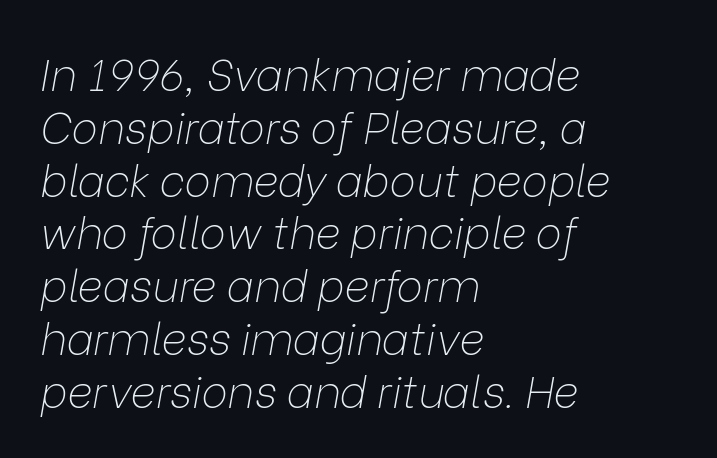
The image shows 44 px thin type, italic (leaning right); set left-aligned, line spacing 1.2x, normal letter spacing, not underlined; low stroke contrast and a medium x-height.
